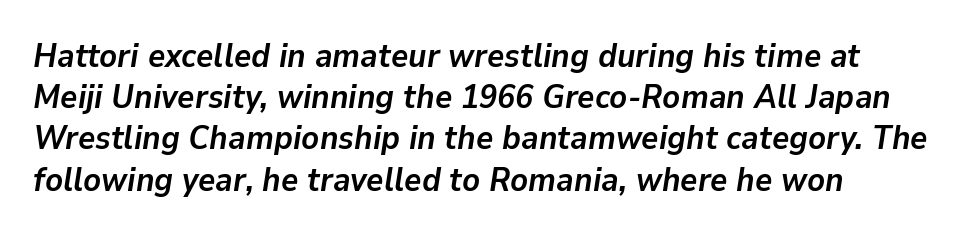
Q: Is the text bold? A: Yes.
Q: Is the text italic (slanted)? A: Yes, it leans right by about 9 degrees.
Q: Is the text underlined? A: No.
Q: Is the spacing between letters normal or unusually wide? A: Normal.
Q: Is the spacing between lines tight, normal or loose? A: Normal.
Q: Width (condensed, normal, or wide)? A: Normal.
Q: Stroke contrast? A: Low.
Q: x-height? A: Medium.
Q: Monospaced? A: No.
